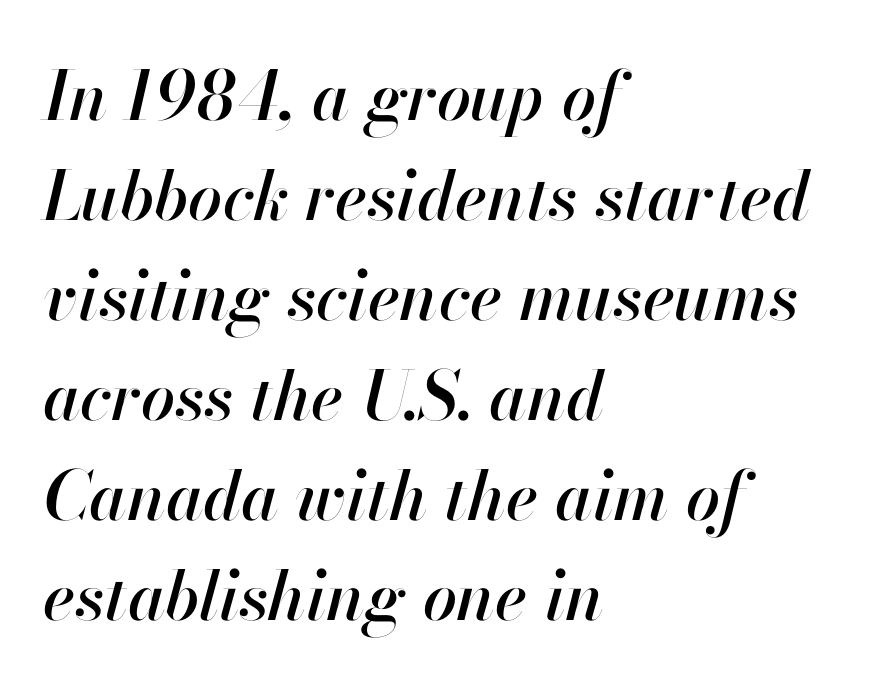
Reading down the column, the eye jumps a familiar distance to each next line. Teacher's note: observe the even left margin — that is flush-left alignment. Honestly, there is no underline to notice here at all. This sample uses plain, unmodified letter spacing.
